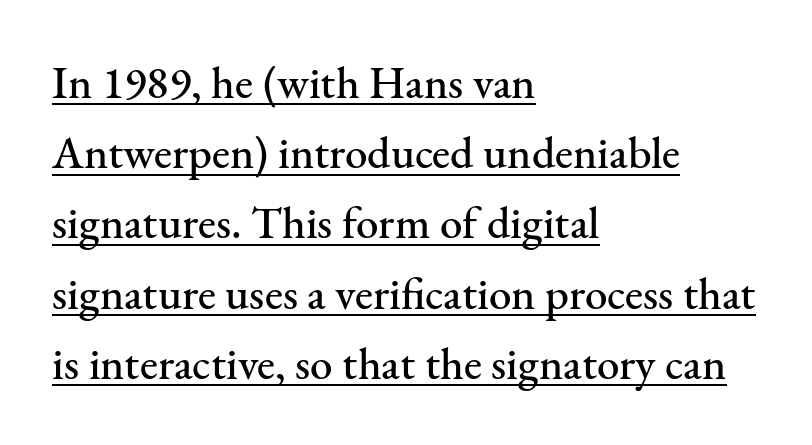
Notice how the stems are strictly vertical — no italics here. Stroke terminals: seriffed. The specimen includes a rule beneath the text block's lines. You could not count columns in this text — the font is proportionally spaced. Normally led — the rows are evenly, conventionally spaced.
